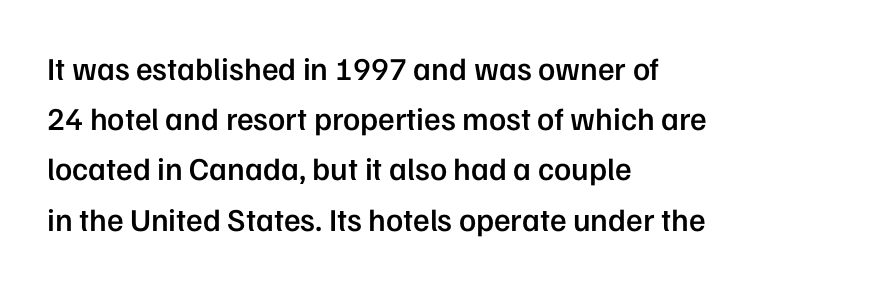
The lettering stays uniformly vertical, giving the passage a roman look. This rendering leaves character spacing at its baseline value. Just letters on the line, the space beneath them empty. Semibold letterforms, between regular and bold. Note: no serifs on the glyphs.
